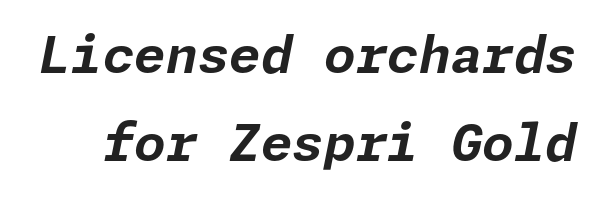
The image shows 51 px bold type, italic (leaning right); set line spacing 1.73x, normal letter spacing, not underlined; low stroke contrast and a medium x-height.
